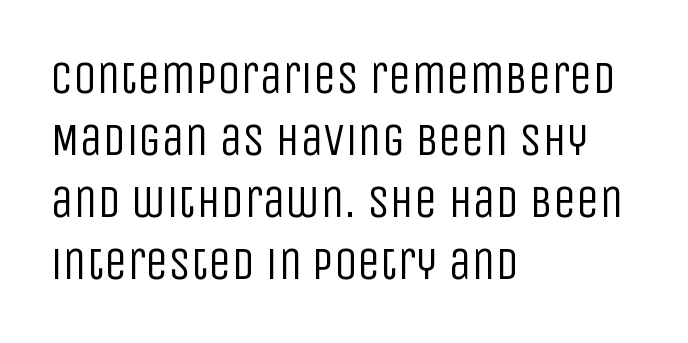
Do the characters align in a grid? No, the font is proportional. The letterforms sit shoulder to shoulder at normal distance. Reading down the column, the eye jumps a familiar distance to each next line. Compared with a typical body face, this is equally light or lighter still. Descenders are the only things crossing below the line.
